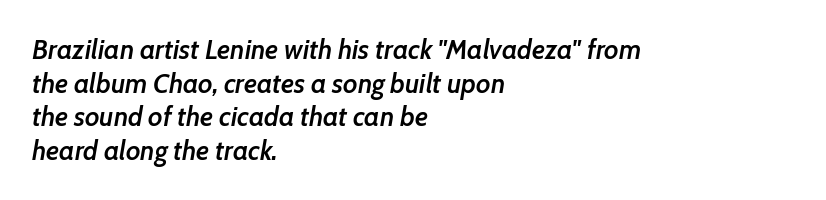
Its strokes are somewhat broadened, the hallmark of semibold type. Plain, unruled lines of type. Successive baselines arrive at the customary interval. When letters slant like this, we call the style italic. Notice how the passage keeps a crisp vertical edge on the left only.
